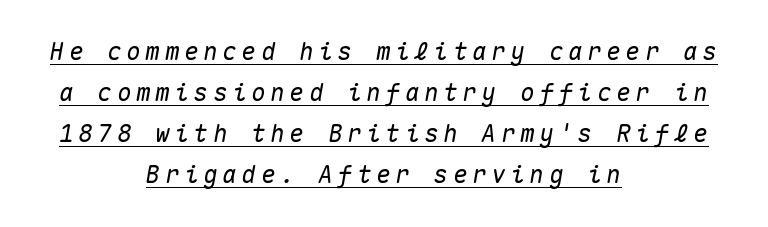
Q: Is the text italic (slanted)? A: Yes, it leans right by about 10 degrees.
Q: Is the text underlined? A: Yes.
Q: How is the paragraph aligned? A: Centered.
Q: Is the spacing between letters normal or unusually wide? A: Unusually wide.
